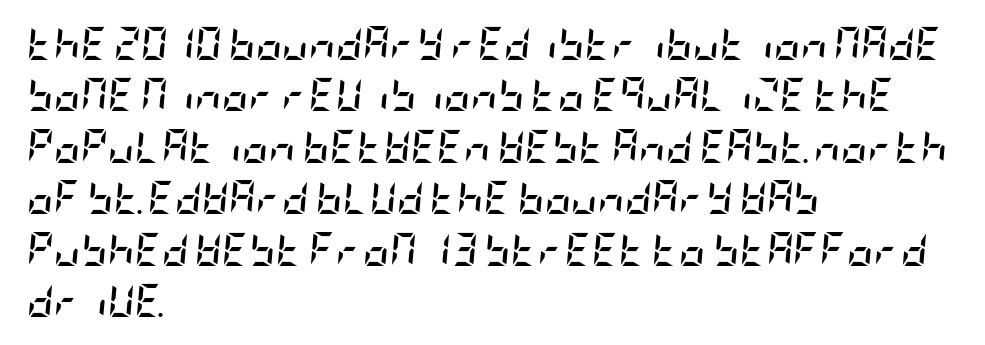
Q: Is the text bold? A: Yes.
Q: Is the text italic (slanted)? A: Yes, it leans right by about 5 degrees.
Q: Is the text underlined? A: No.
Q: How is the paragraph aligned? A: Left-aligned.
Q: Is the spacing between letters normal or unusually wide? A: Normal.
Q: Is the spacing between lines tight, normal or loose? A: Normal.
Q: Width (condensed, normal, or wide)? A: Condensed.
Q: Stroke contrast? A: Low.
Q: x-height? A: Large.
